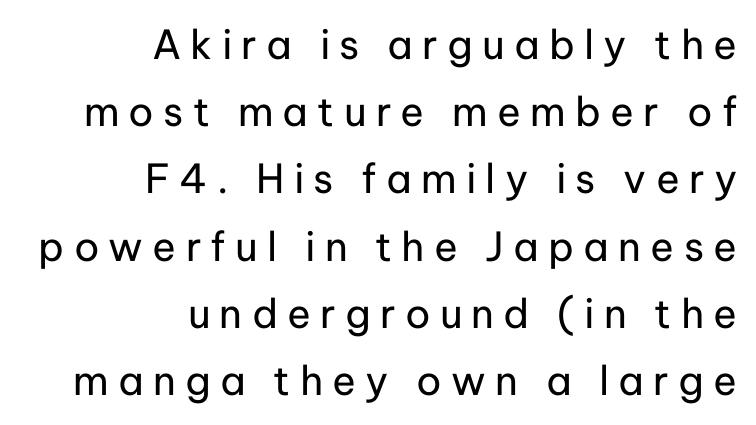
The image shows 40 px regular-weight sans-serif type, upright; set right-aligned, normal line spacing (1.68x), unusually wide letter spacing (+0.23 em), not underlined; low stroke contrast and a medium x-height.
